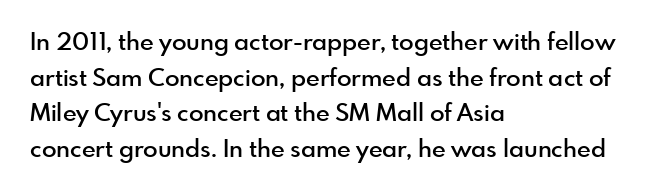
{"italic": "no", "bold": "semi", "underline": "no", "align": "left", "line_spacing": "normal", "line_spacing_ratio": 1.48, "letter_spacing": "normal", "letter_spacing_em": 0.0, "glyph_px": 24}
